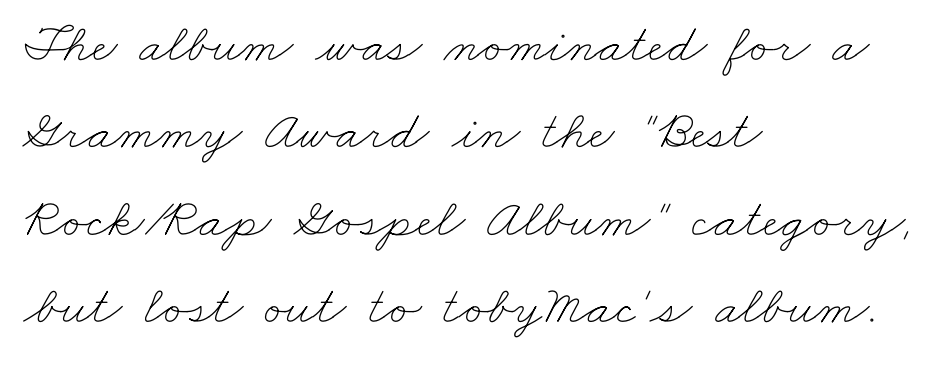
Q: Is the text bold? A: No.
Q: Is the text underlined? A: No.
Q: How is the paragraph aligned? A: Left-aligned.
Q: Is the spacing between letters normal or unusually wide? A: Normal.
Q: Is the spacing between lines tight, normal or loose? A: Normal.
Q: Width (condensed, normal, or wide)? A: Wide.
Q: Stroke contrast? A: Low.
Q: x-height? A: Small.
Q: Monospaced? A: No.
